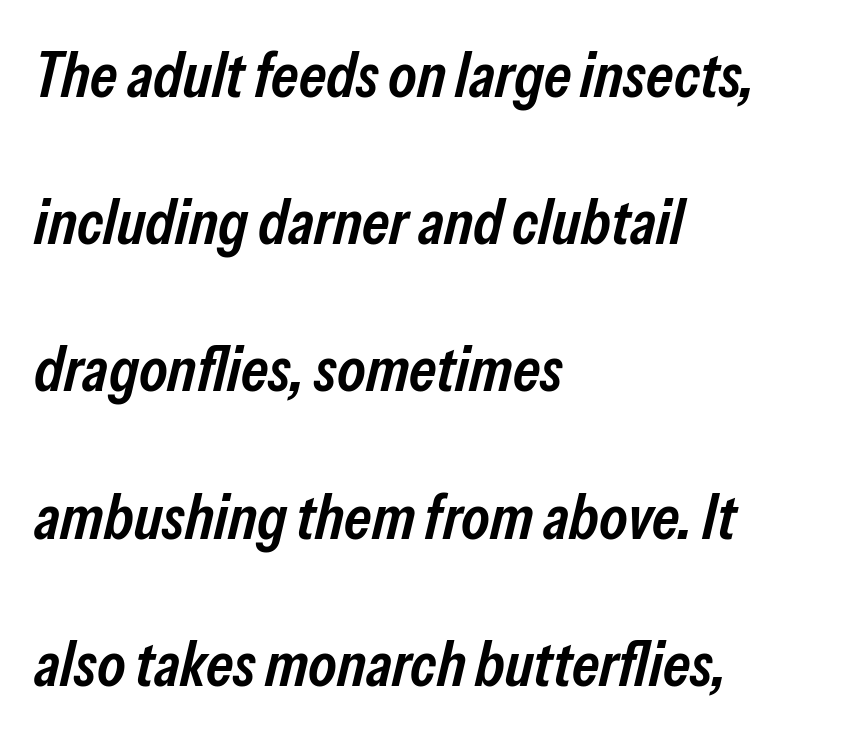
Q: Is the text bold? A: Semi-bold.
Q: Is the text italic (slanted)? A: Yes, it leans right by about 13 degrees.
Q: Is the text underlined? A: No.
Q: How is the paragraph aligned? A: Left-aligned.
Q: Is the spacing between letters normal or unusually wide? A: Normal.
Q: Is the spacing between lines tight, normal or loose? A: Loose.
Q: Width (condensed, normal, or wide)? A: Condensed.
Q: Stroke contrast? A: Low.
Q: x-height? A: Medium.
Q: Monospaced? A: No.
